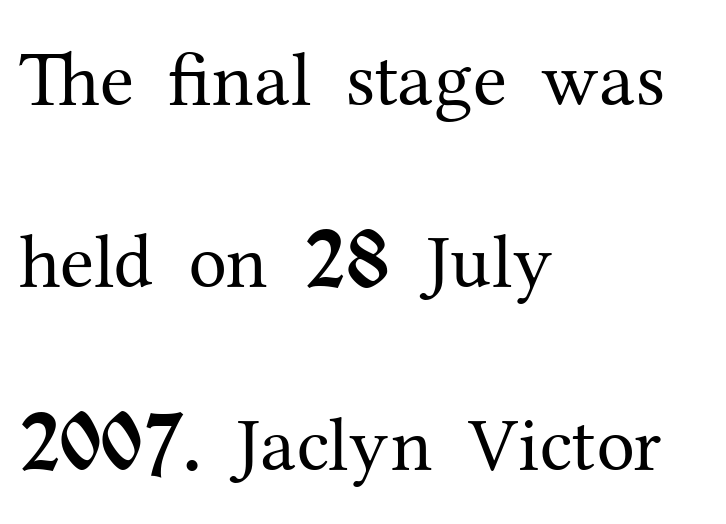
{"serif": "yes", "italic": "no", "bold": "no", "weight": "regular", "width": "normal", "stroke_contrast": "medium", "x_height": "medium", "monospaced": "no", "underline": "no", "align": "left", "line_spacing": "loose", "line_spacing_ratio": 2.37, "letter_spacing": "normal", "letter_spacing_em": 0.0, "glyph_px": 77}
